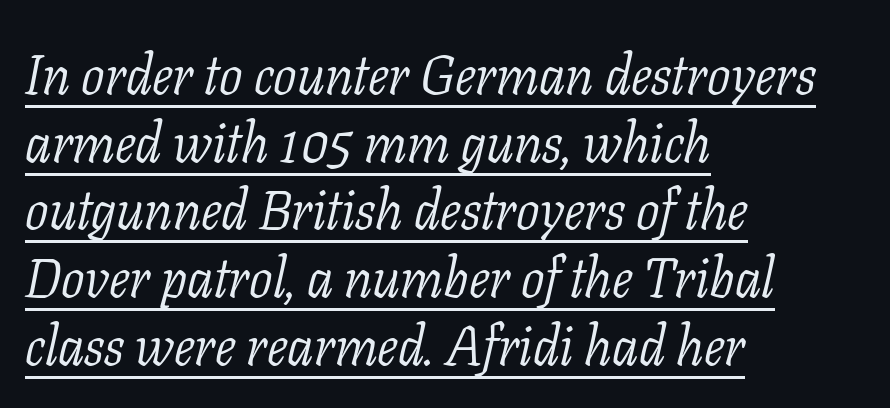
The image shows 55 px light serif type, italic (leaning right); set left-aligned, line spacing 1.23x, normal letter spacing, underlined; low stroke contrast and a medium x-height.
